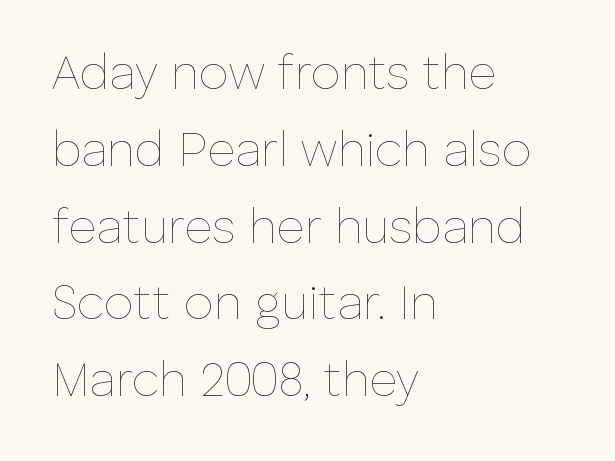
Q: Is the text bold? A: No.
Q: Is the text italic (slanted)? A: No, it is upright.
Q: Is the text underlined? A: No.
Q: How is the paragraph aligned? A: Left-aligned.
Q: Is the spacing between letters normal or unusually wide? A: Normal.
Q: Is the spacing between lines tight, normal or loose? A: Normal.
Q: Width (condensed, normal, or wide)? A: Normal.
Q: Stroke contrast? A: Low.
Q: x-height? A: Medium.
Q: Monospaced? A: No.
